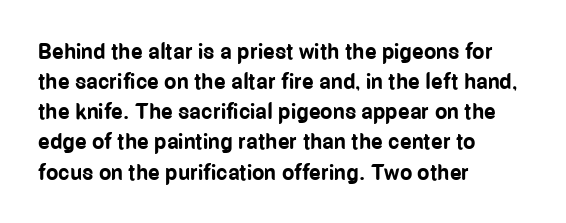
The paragraph shown leans on its left margin. This block has exactly the height ordinary leading produces. Italic: no, the glyphs are upright roman. The baseline area is clear.
